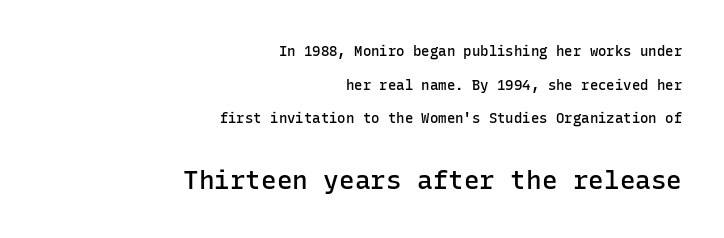
Q: Is the text bold? A: Semi-bold.
Q: Is the text italic (slanted)? A: No, it is upright.
Q: Is the text underlined? A: No.
Q: How is the paragraph aligned? A: Right-aligned.
Q: Is the spacing between letters normal or unusually wide? A: Normal.
Q: Is the spacing between lines tight, normal or loose? A: Loose.
Q: Which block of text is set in a larger size, the first (top) or the second (bottom)? A: The second (bottom) one.
